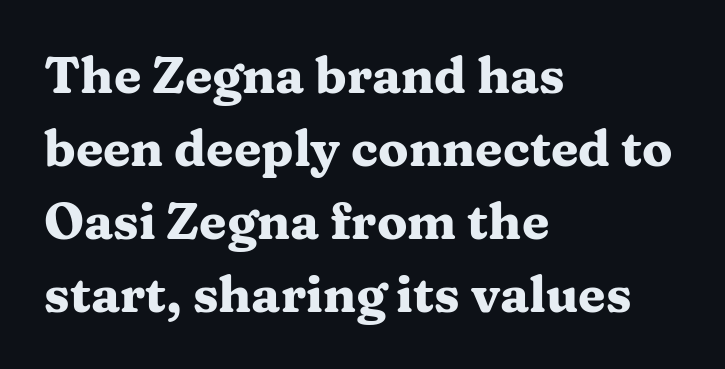
The image shows 50 px heavy, wide serif type, upright; set left-aligned, normal line spacing (1.46x), normal letter spacing, not underlined; medium stroke contrast and a medium x-height.
